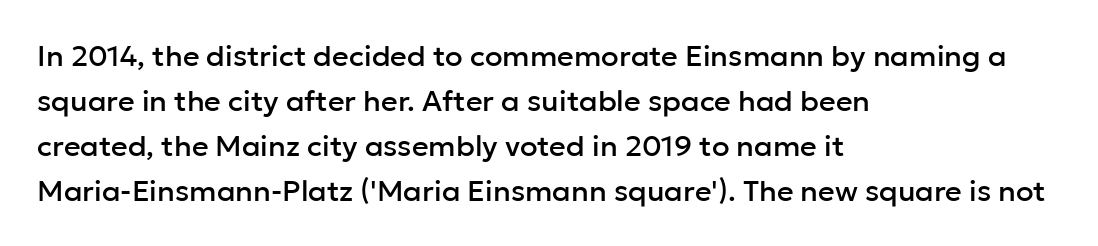
Q: Is the text italic (slanted)? A: No, it is upright.
Q: Is the typeface a serif or a sans-serif typeface? A: Sans-serif.
Q: Is the text underlined? A: No.
Q: How is the paragraph aligned? A: Left-aligned.
Q: Is the spacing between letters normal or unusually wide? A: Normal.
Q: Is the spacing between lines tight, normal or loose? A: Normal.
Q: Width (condensed, normal, or wide)? A: Normal.
Q: Stroke contrast? A: Low.
Q: x-height? A: Medium.
Q: Monospaced? A: No.
